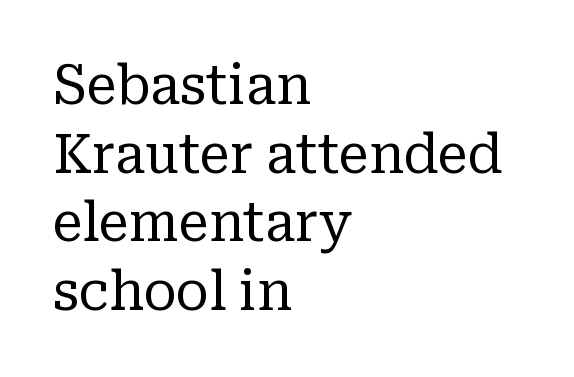
This is roman type, the default non-slanted kind. The specimen omits any rule beneath the text block's lines. The designer left line spacing at the default. Note the varied advance widths — an 'i' is clearly narrower than an 'm'.
